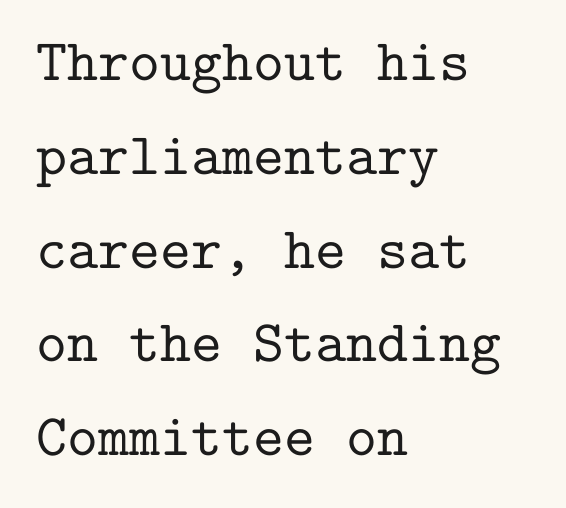
The image shows 59 px serif type, upright, monospaced; set left-aligned, normal line spacing (1.59x), normal letter spacing, not underlined; low stroke contrast and a medium x-height.
